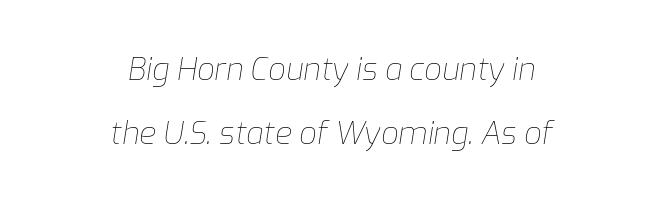
The passage shown stacks its lines with a broad gap. Alignment: centered. You could not count columns in this text — the font is proportionally spaced. If you drew a line through each stem, it would be angled. Honestly, the letter spacing is just normal — you wouldn't notice it.
